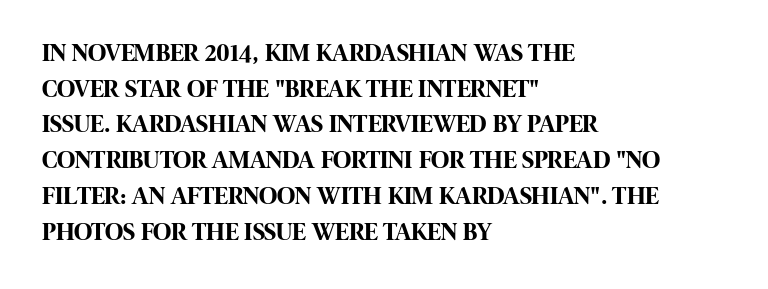
The image shows 25 px bold type, upright; set left-aligned, normal line spacing (1.43x), normal letter spacing, not underlined.
